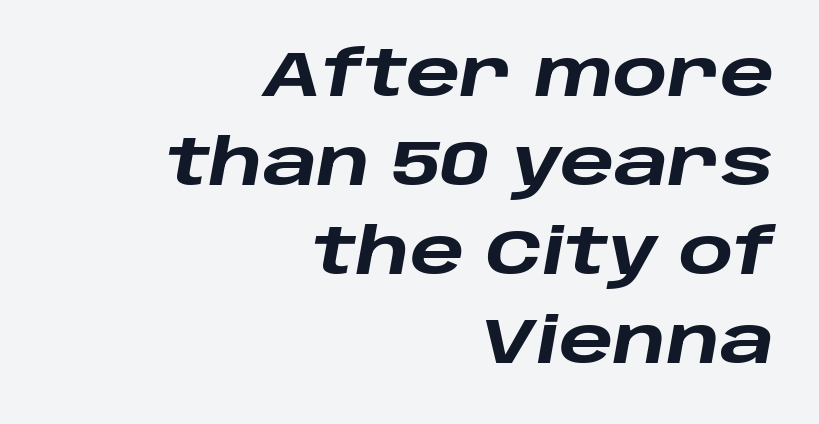
The image shows 64 px heavy, wide type, italic (leaning right); set right-aligned, normal line spacing (1.39x), normal letter spacing, not underlined; low stroke contrast and a large x-height.
